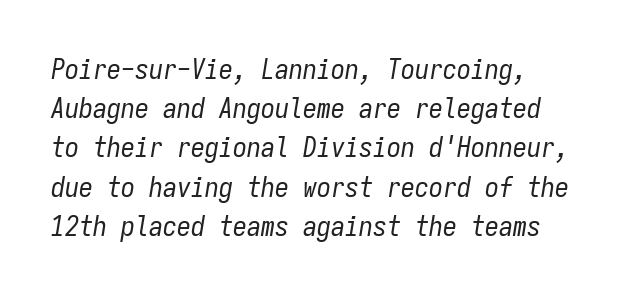
The image shows 28 px regular-weight, condensed type, italic (leaning right), monospaced; set left-aligned, normal line spacing (1.4x), normal letter spacing, not underlined; low stroke contrast and a medium x-height.
